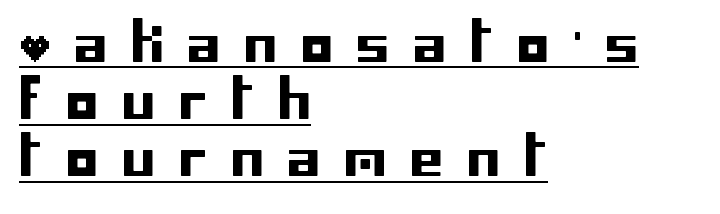
The image shows 53 px sans-serif type, upright; set left-aligned, tight line spacing (1.08x), unusually wide letter spacing (+0.45 em), underlined; low stroke contrast and a large x-height.
